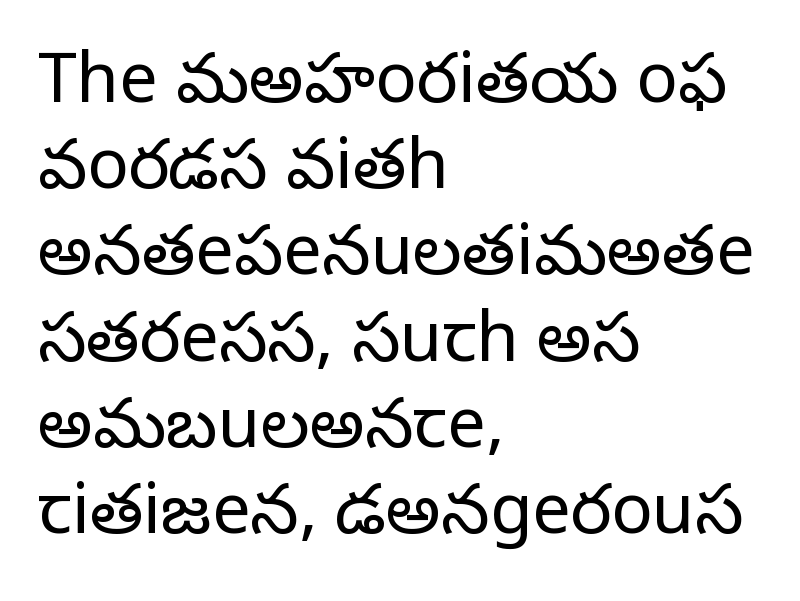
{"serif": "yes", "italic": "no", "bold": "no", "weight": "regular", "width": "normal", "stroke_contrast": "low", "x_height": "large", "monospaced": "no", "underline": "no", "align": "left", "line_spacing": "normal", "line_spacing_ratio": 1.25, "letter_spacing": "normal", "letter_spacing_em": 0.0, "glyph_px": 69}
